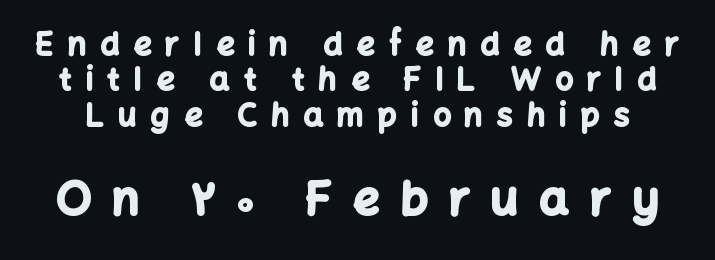
Vertically, the passage feels compressed, each row crowding the next. Is this a sans? Yes — the strokes have no serifs. The letters stand straight up with perfectly vertical stems. These two chunks differ in scale, with the bottom chunk taking the larger measure. As a designer I'd log this as weight 700, bold. This rendering widens character spacing well past its baseline value.
